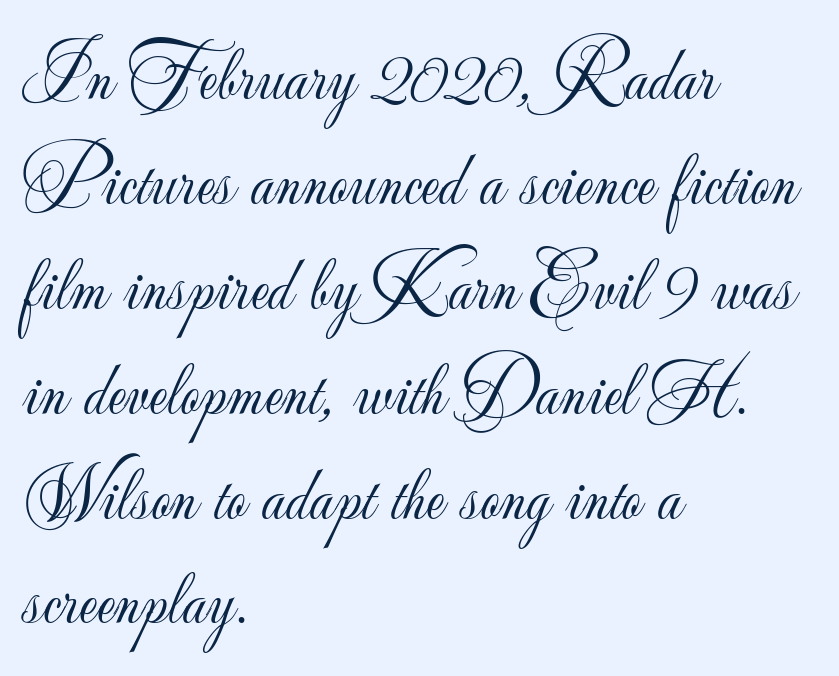
Q: Is the text bold? A: No.
Q: Is the text italic (slanted)? A: Yes.
Q: Is the typeface a serif or a sans-serif typeface? A: Sans-serif.
Q: Is the text underlined? A: No.
Q: How is the paragraph aligned? A: Left-aligned.
Q: Is the spacing between letters normal or unusually wide? A: Normal.
Q: Is the spacing between lines tight, normal or loose? A: Normal.
Q: Width (condensed, normal, or wide)? A: Normal.
Q: Stroke contrast? A: Low.
Q: x-height? A: Small.
Q: Monospaced? A: No.
